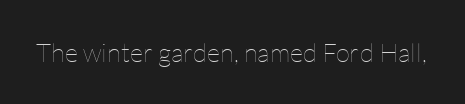
{"italic": "no", "bold": "no", "underline": "no", "letter_spacing": "normal", "letter_spacing_em": 0.0, "glyph_px": 26}
